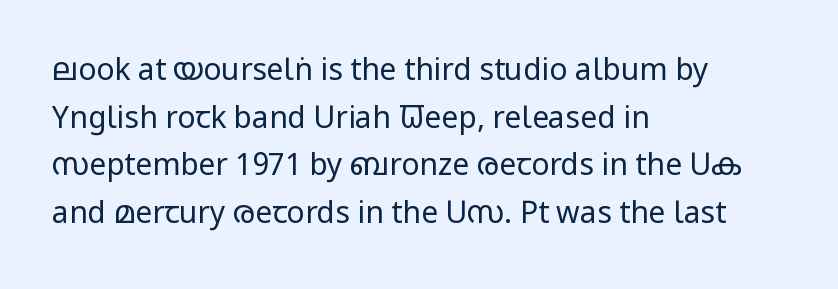
Q: Is the text bold? A: No.
Q: Is the text italic (slanted)? A: No, it is upright.
Q: Is the typeface a serif or a sans-serif typeface? A: Sans-serif.
Q: Is the text underlined? A: No.
Q: How is the paragraph aligned? A: Left-aligned.
Q: Is the spacing between letters normal or unusually wide? A: Normal.
Q: Is the spacing between lines tight, normal or loose? A: Normal.
Q: Width (condensed, normal, or wide)? A: Condensed.
Q: Stroke contrast? A: Low.
Q: x-height? A: Large.
Q: Monospaced? A: No.
